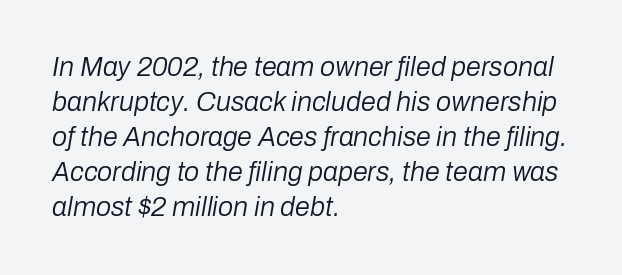
The compositor pushed each line to the left boundary. Stems here are at most as thick as an everyday book face. You could call the tracking neutral — neither tight nor loose. The leading is moderate, giving the passage an even texture.
